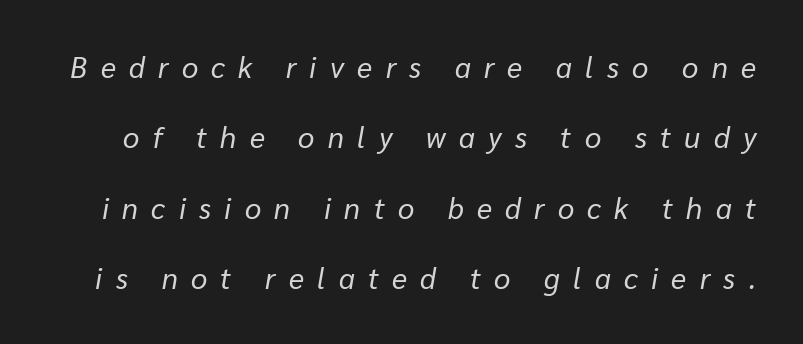
Loose tracking; the words dissolve into strings of separated letters. This sample has the flowing, uneven cadence of proportional lettering. The typesetting does not lean heavy: it is not bold. The passage shown leans; its letterforms are oblique. This sample trades compactness for vertical openness between lines. The baseline area is clear.
